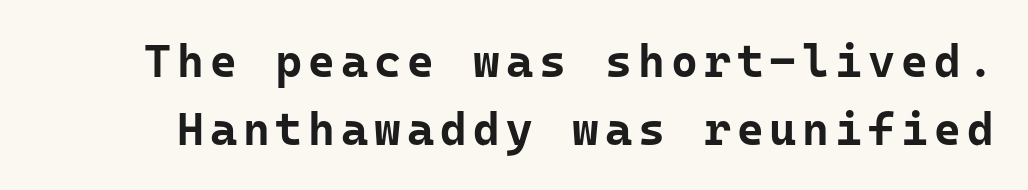
What's the leading like? Ordinary, nothing unusual. I'd describe the lettering as bold — thick and assertive. The font family rendered here belongs to the sans-serif group. Descenders hang freely into open space. You can tell it's not italic because the verticals are truly vertical.
